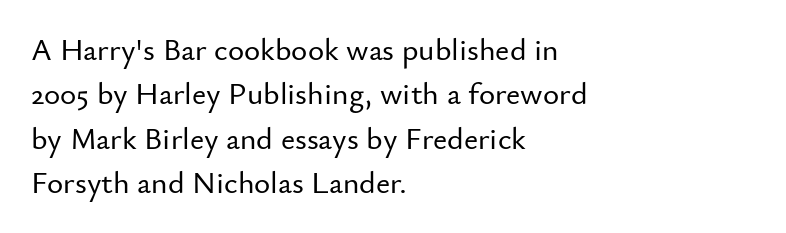
Tracking value appears to be zero — textbook default spacing. Proportional: the letters do not fall into vertical columns. The rendering anchors every line to the left-hand side. Italic? Not at all — the glyphs are vertical. The designer went with a sans here, leaving each stem footless.
